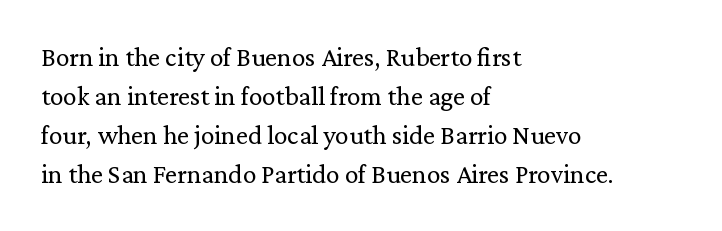
{"italic": "no", "bold": "no", "underline": "no", "align": "left", "line_spacing": "normal", "line_spacing_ratio": 1.45, "letter_spacing": "normal", "letter_spacing_em": 0.0, "glyph_px": 27}
